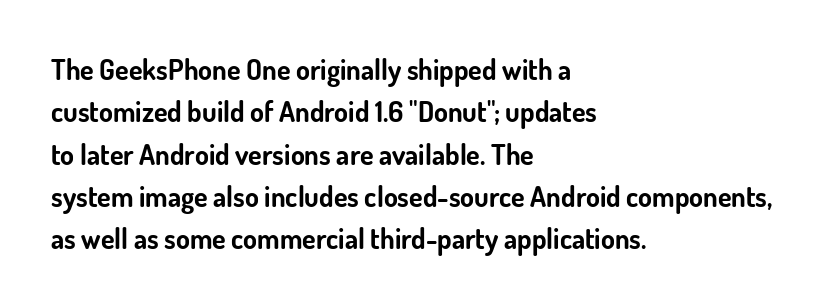
Q: Is the text bold? A: Yes.
Q: Is the text italic (slanted)? A: No, it is upright.
Q: Is the typeface a serif or a sans-serif typeface? A: Sans-serif.
Q: Is the text underlined? A: No.
Q: How is the paragraph aligned? A: Left-aligned.
Q: Is the spacing between letters normal or unusually wide? A: Normal.
Q: Is the spacing between lines tight, normal or loose? A: Normal.
Q: Width (condensed, normal, or wide)? A: Normal.
Q: Stroke contrast? A: Low.
Q: x-height? A: Small.
Q: Monospaced? A: No.
